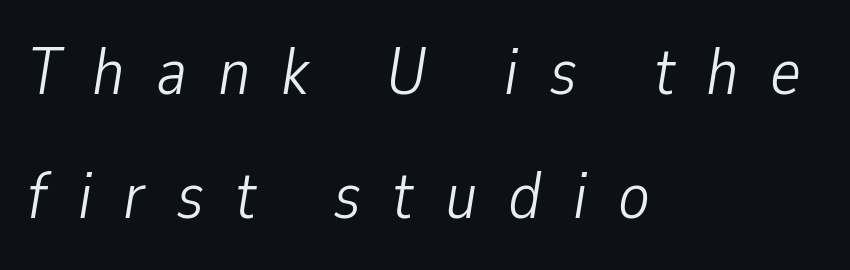
The image shows 66 px light, condensed type, italic (leaning right); set left-aligned, line spacing 1.88x, unusually wide letter spacing (+0.47 em), not underlined; low stroke contrast and a medium x-height.
